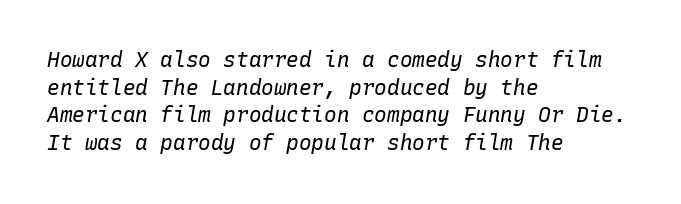
{"italic": "yes", "lean": "right", "slant_degrees": 10, "bold": "no", "underline": "no", "align": "left", "line_spacing": "normal", "line_spacing_ratio": 1.32, "letter_spacing": "normal", "letter_spacing_em": 0.0, "glyph_px": 21}
